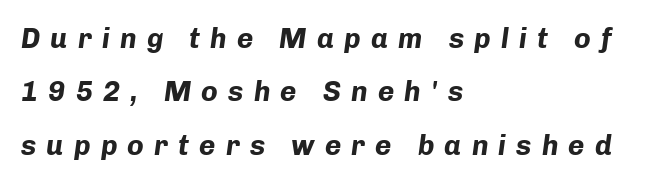
The image shows 28 px bold type, italic (leaning right); set left-aligned, loose line spacing (1.91x), unusually wide letter spacing (+0.36 em), not underlined; low stroke contrast and a medium x-height.
